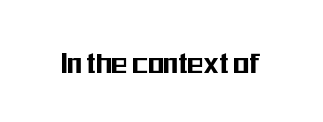
When letters stand straight like this, we call the style roman or upright. Serifs: no, the terminals of the letterforms are clean. Glance below the letters and you will spot only blank space. These lines are rendered in a variable-pitch font.
